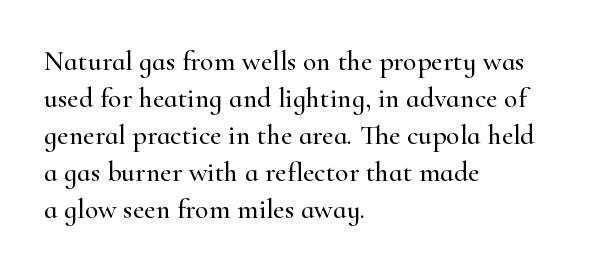
{"serif": "yes", "italic": "no", "width": "normal", "stroke_contrast": "high", "x_height": "small", "monospaced": "no", "underline": "no", "align": "left", "line_spacing": "normal", "line_spacing_ratio": 1.32, "letter_spacing": "normal", "letter_spacing_em": 0.0, "glyph_px": 28}
